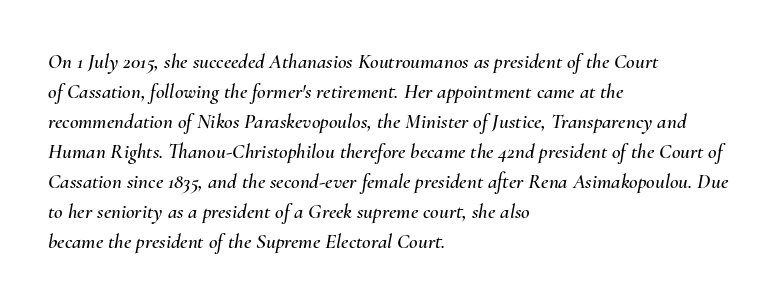
Q: Is the text italic (slanted)? A: Yes, it leans right by about 10 degrees.
Q: Is the text underlined? A: No.
Q: How is the paragraph aligned? A: Left-aligned.
Q: Is the spacing between letters normal or unusually wide? A: Normal.
Q: Is the spacing between lines tight, normal or loose? A: Normal.
